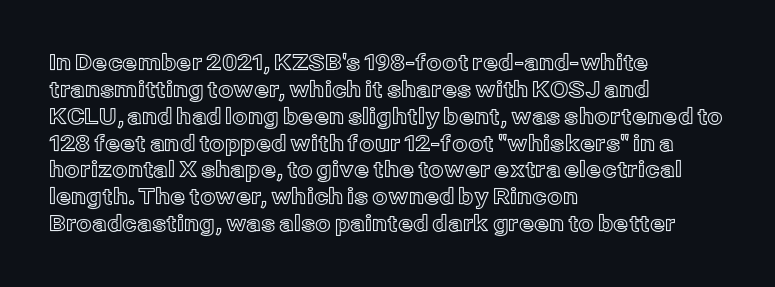
Q: Is the text italic (slanted)? A: No, it is upright.
Q: Is the text underlined? A: No.
Q: How is the paragraph aligned? A: Left-aligned.
Q: Is the spacing between letters normal or unusually wide? A: Normal.
